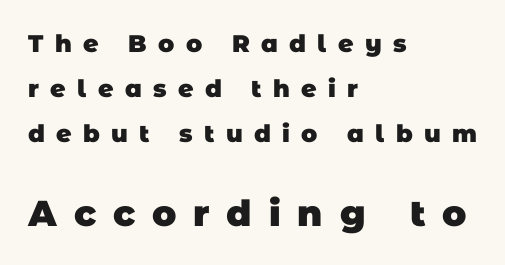
{"serif": "no", "bold": "yes", "weight": "heavy", "width": "normal", "stroke_contrast": "low", "x_height": "large", "monospaced": "no", "underline": "no", "align": "left", "line_spacing_ratio": 1.87, "letter_spacing": "wide", "letter_spacing_em": 0.47, "larger_block": "second", "size_ratio": 1.5, "glyph_px": 36}
